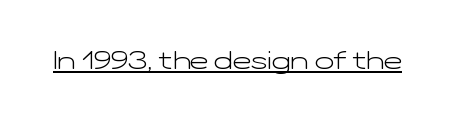
The image shows 25 px text type, upright; set normal letter spacing, underlined.
